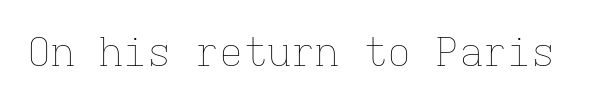
Does the lettering tilt? It doesn't — this is upright. This sample uses plain, unmodified letter spacing. This rendering features lettering with no underline. You could count columns in this text — the font is strictly monospaced. Nothing heavy about these letters — not bold at all.
